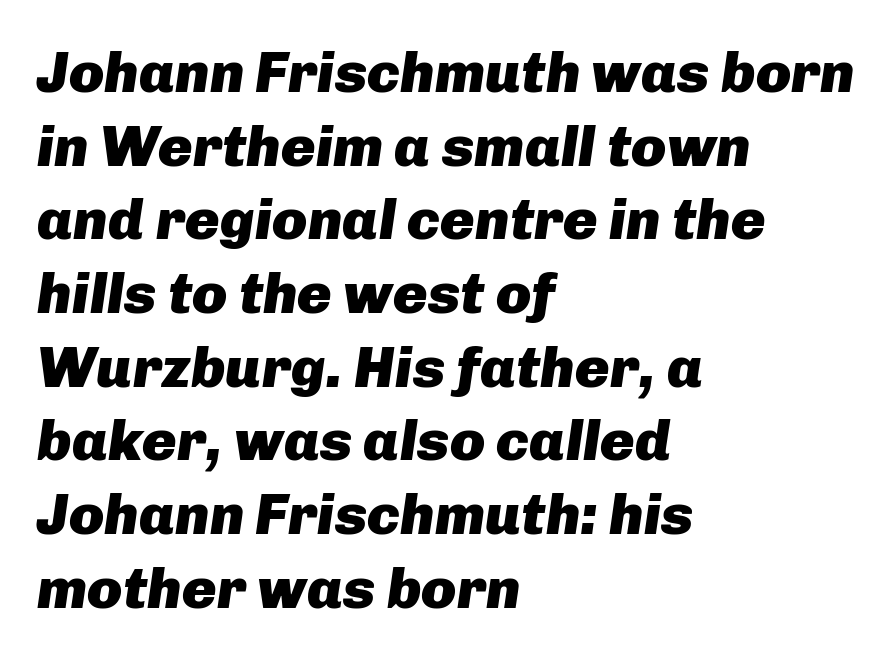
The image shows 58 px heavy type, italic (leaning right); set left-aligned, normal line spacing (1.27x), normal letter spacing, not underlined; low stroke contrast and a medium x-height.
